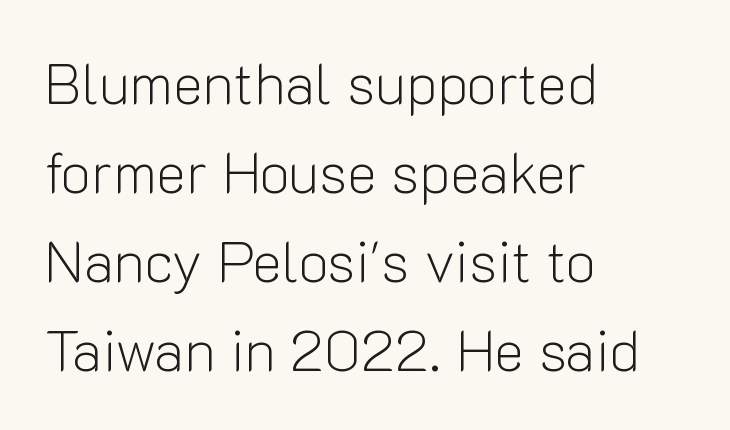
{"serif": "no", "italic": "no", "bold": "no", "weight": "light", "width": "normal", "stroke_contrast": "low", "x_height": "medium", "monospaced": "no", "underline": "no", "align": "left", "line_spacing": "normal", "line_spacing_ratio": 1.56, "letter_spacing": "normal", "letter_spacing_em": 0.0, "glyph_px": 57}
